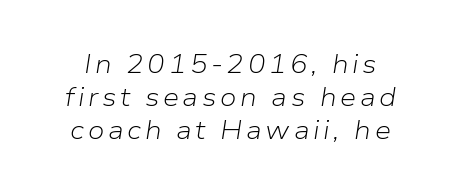
The image shows 26 px text type, italic (leaning right); set normal line spacing (1.27x), not underlined.
